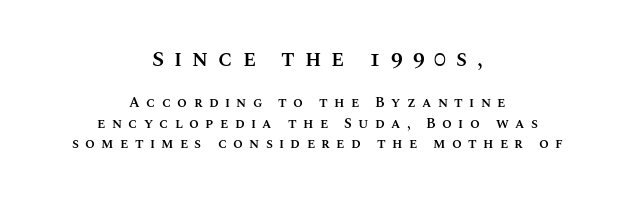
This is the regular roman posture of the typeface. The designer gave the opening block more size than the closing block. Does the copy run flush right? No — it is centered line by line. Each new line begins a customary step beneath the previous one. Caption: semibold face, moderately heavy strokes.
